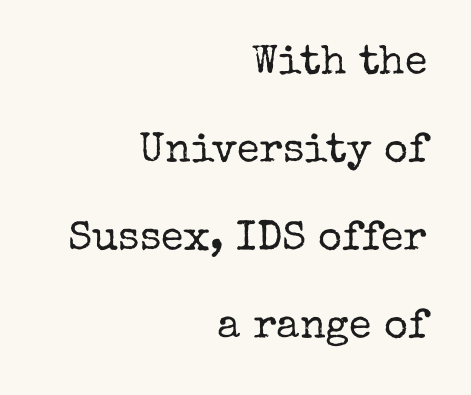
Q: Is the text bold? A: No.
Q: Is the text italic (slanted)? A: No, it is upright.
Q: Is the typeface a serif or a sans-serif typeface? A: Serif.
Q: Is the text underlined? A: No.
Q: How is the paragraph aligned? A: Right-aligned.
Q: Is the spacing between letters normal or unusually wide? A: Normal.
Q: Is the spacing between lines tight, normal or loose? A: Loose.
Q: Width (condensed, normal, or wide)? A: Normal.
Q: Stroke contrast? A: Low.
Q: x-height? A: Medium.
Q: Monospaced? A: No.
